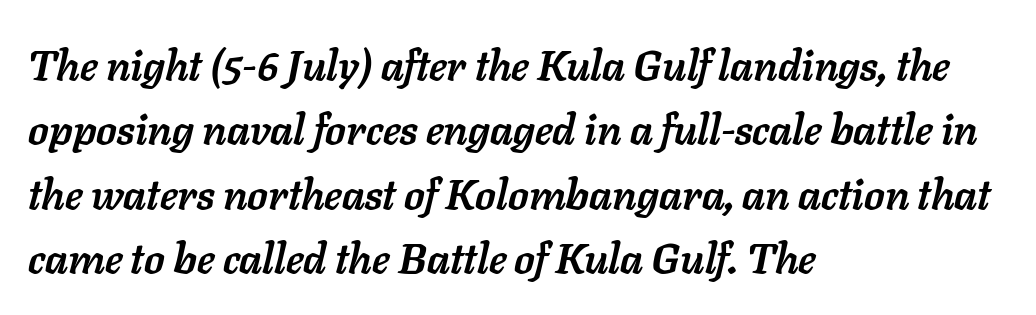
{"italic": "yes", "lean": "right", "slant_degrees": 11, "bold": "yes", "weight": "semibold", "width": "normal", "stroke_contrast": "low", "x_height": "medium", "monospaced": "no", "underline": "no", "align": "left", "line_spacing": "normal", "line_spacing_ratio": 1.53, "letter_spacing": "normal", "letter_spacing_em": 0.0, "glyph_px": 42}
